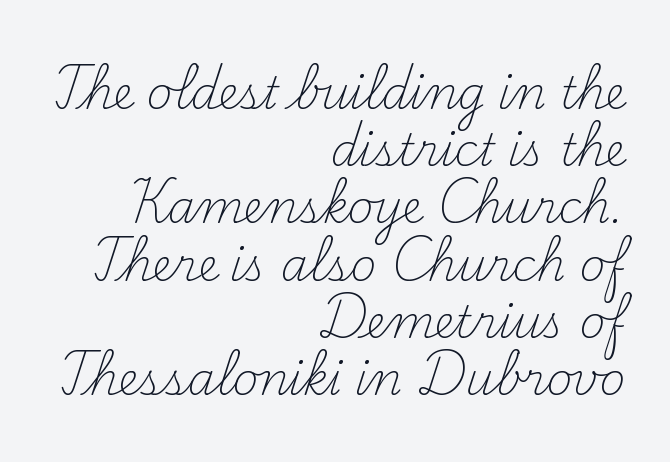
{"bold": "no", "weight": "light", "width": "normal", "stroke_contrast": "medium", "x_height": "small", "monospaced": "no", "underline": "no", "align": "right", "line_spacing": "normal", "line_spacing_ratio": 1.3, "letter_spacing": "normal", "letter_spacing_em": 0.0, "glyph_px": 44}
